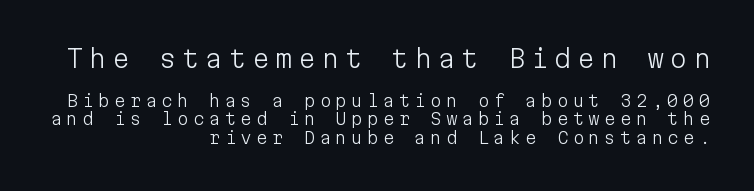
Two sizes are in play, and the larger belongs to the first block. Posture: vertical. The weight would be labelled regular, book, light, or lighter still. Beneath every word, the page is bare. Compared with typical body copy, the letter spacing here is much looser.
